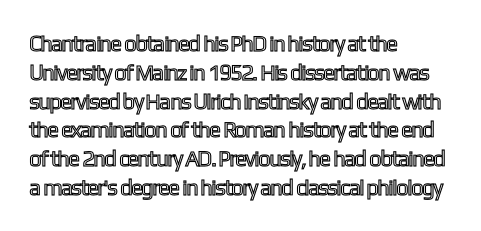
The image shows 22 px text type, upright; set left-aligned, normal line spacing (1.31x), normal letter spacing, not underlined.
